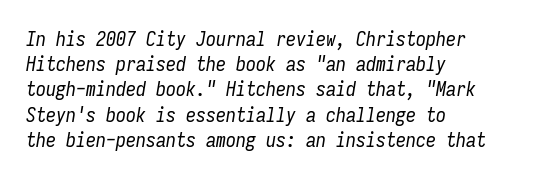
There's an unmistakable incline to the writing here. Leading: standard. Vertical stems look standard width or narrower in stroke. This sample uses plain, unmodified letter spacing.
